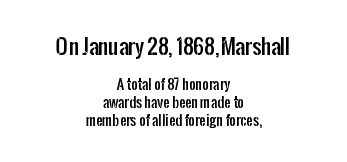
Q: Is the text italic (slanted)? A: No, it is upright.
Q: Is the text underlined? A: No.
Q: How is the paragraph aligned? A: Centered.
Q: Is the spacing between letters normal or unusually wide? A: Normal.
Q: Is the spacing between lines tight, normal or loose? A: Normal.
Q: Which block of text is set in a larger size, the first (top) or the second (bottom)? A: The first (top) one.
